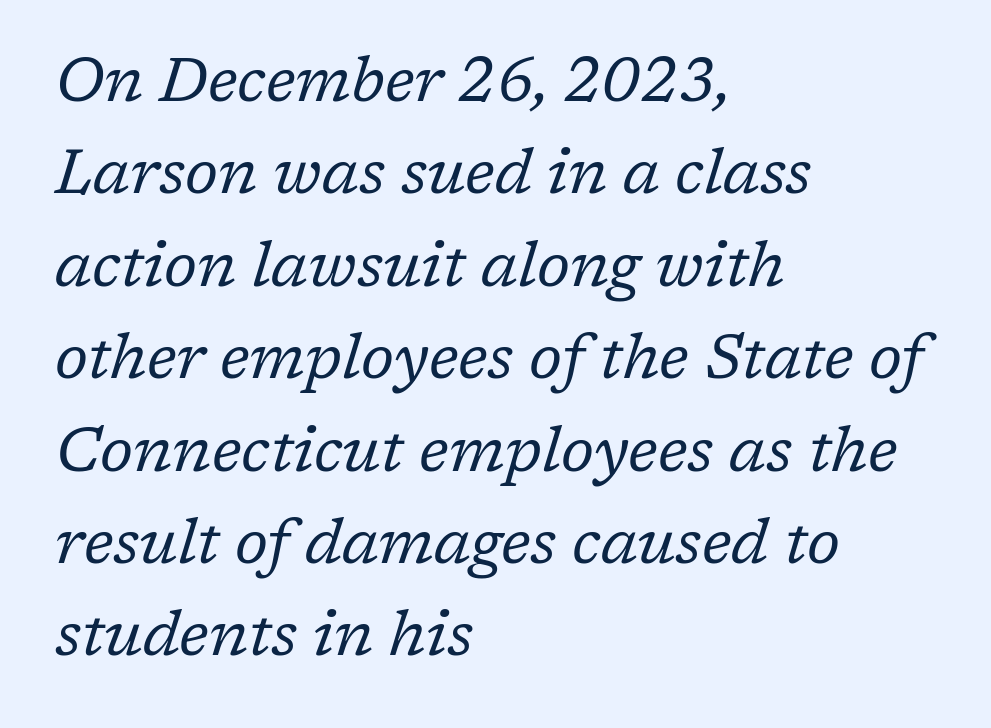
{"serif": "yes", "italic": "yes", "lean": "right", "slant_degrees": 17, "bold": "no", "weight": "regular", "width": "normal", "stroke_contrast": "low", "x_height": "medium", "monospaced": "no", "underline": "no", "align": "left", "line_spacing": "normal", "line_spacing_ratio": 1.49, "letter_spacing": "normal", "letter_spacing_em": 0.0, "glyph_px": 62}
